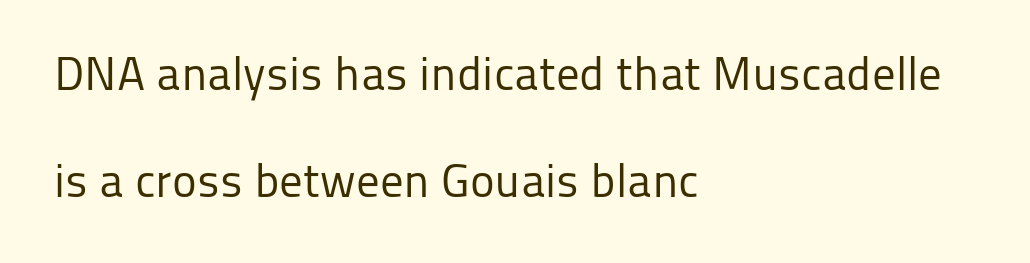
The image shows 47 px regular-weight sans-serif type, upright; set left-aligned, loose line spacing (2.27x), normal letter spacing, not underlined; low stroke contrast and a medium x-height.
